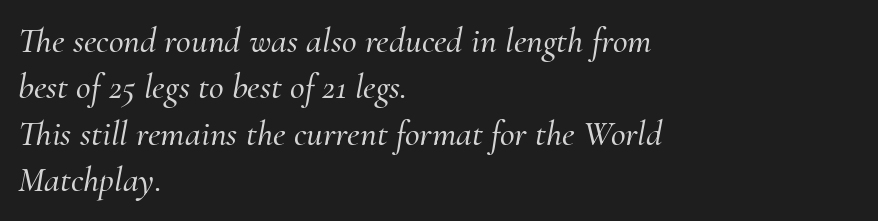
{"serif": "yes", "italic": "yes", "lean": "right", "slant_degrees": 10, "width": "normal", "stroke_contrast": "medium", "x_height": "small", "monospaced": "no", "underline": "no", "align": "left", "line_spacing": "normal", "line_spacing_ratio": 1.29, "letter_spacing": "normal", "letter_spacing_em": 0.0, "glyph_px": 36}
